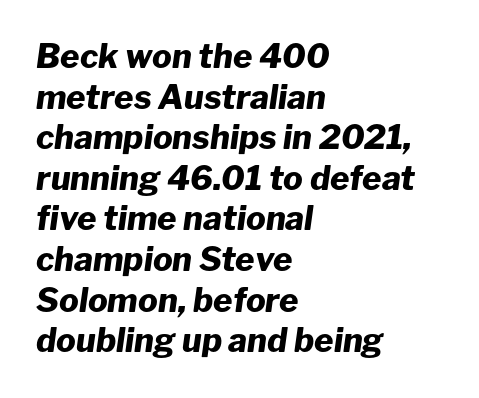
Q: Is the text bold? A: Yes.
Q: Is the text italic (slanted)? A: Yes, it leans right by about 8 degrees.
Q: Is the text underlined? A: No.
Q: How is the paragraph aligned? A: Left-aligned.
Q: Is the spacing between letters normal or unusually wide? A: Normal.
Q: Width (condensed, normal, or wide)? A: Normal.
Q: Stroke contrast? A: Low.
Q: x-height? A: Medium.
Q: Monospaced? A: No.
